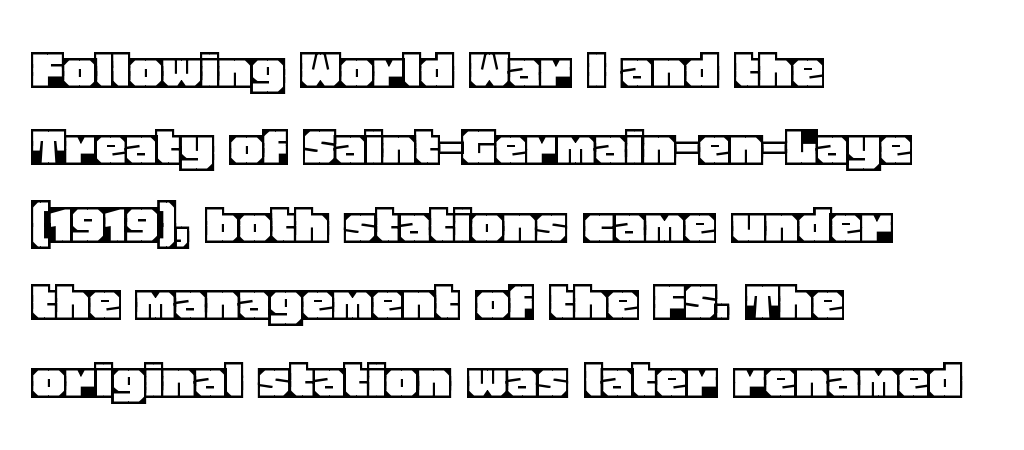
Q: Is the text italic (slanted)? A: No, it is upright.
Q: Is the text underlined? A: No.
Q: How is the paragraph aligned? A: Left-aligned.
Q: Is the spacing between letters normal or unusually wide? A: Normal.
Q: Is the spacing between lines tight, normal or loose? A: Normal.
Q: Width (condensed, normal, or wide)? A: Normal.
Q: x-height? A: Large.
Q: Monospaced? A: No.
